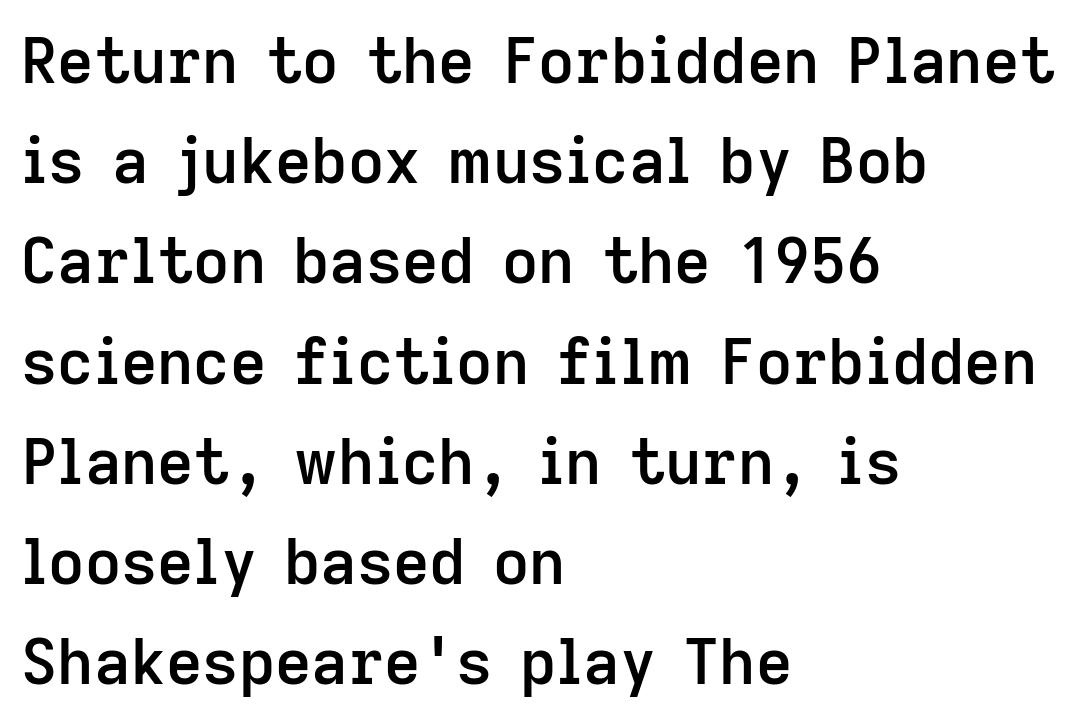
Q: Is the text bold? A: Semi-bold.
Q: Is the text italic (slanted)? A: No, it is upright.
Q: Is the typeface a serif or a sans-serif typeface? A: Sans-serif.
Q: Is the text underlined? A: No.
Q: How is the paragraph aligned? A: Left-aligned.
Q: Is the spacing between letters normal or unusually wide? A: Normal.
Q: Is the spacing between lines tight, normal or loose? A: Normal.
Q: Width (condensed, normal, or wide)? A: Normal.
Q: Stroke contrast? A: Low.
Q: x-height? A: Medium.
Q: Monospaced? A: No.
